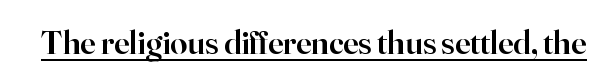
The rendering uses natural spacing where letterforms have individual widths. The letters carry serifs — small finishing strokes at the ends of their stems. These lines keep a tight, regular rhythm from letter to letter. Stroke thickness is moderately raised; the sample reads as semibold. The specimen reads as upright at a glance. A typographer would call this underscored text.
